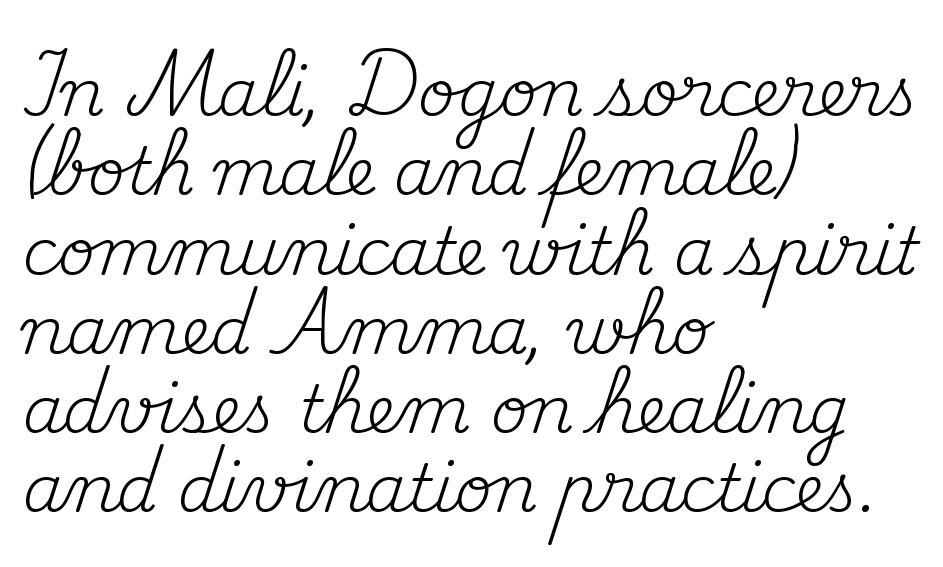
Yep, those are serifs on the letters. The characters are drawn with everyday or finer stroke widths. The space beneath each line is pristine and unruled. The letters sit at their default tracking, neither squeezed nor spread. Compared with a centered layout, this one pins lines to the left instead.
